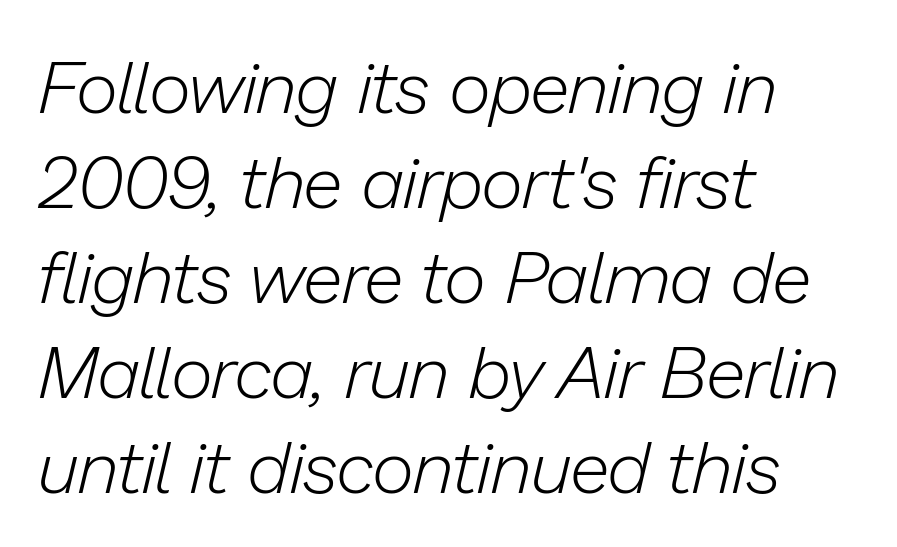
{"italic": "yes", "lean": "right", "slant_degrees": 13, "bold": "no", "weight": "light", "width": "normal", "stroke_contrast": "low", "x_height": "medium", "monospaced": "no", "underline": "no", "align": "left", "line_spacing": "normal", "line_spacing_ratio": 1.3, "letter_spacing": "normal", "letter_spacing_em": 0.0, "glyph_px": 73}
